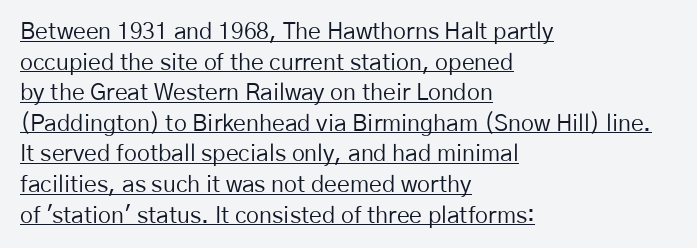
Q: Is the text bold? A: No.
Q: Is the text italic (slanted)? A: No, it is upright.
Q: Is the text underlined? A: Yes.
Q: How is the paragraph aligned? A: Left-aligned.
Q: Is the spacing between letters normal or unusually wide? A: Normal.
Q: Is the spacing between lines tight, normal or loose? A: Normal.
